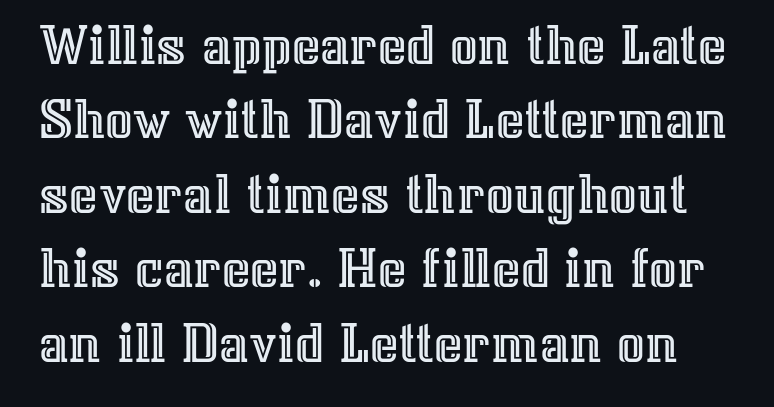
The image shows 61 px text type, upright; set line spacing 1.22x, normal letter spacing, not underlined; a medium x-height.
